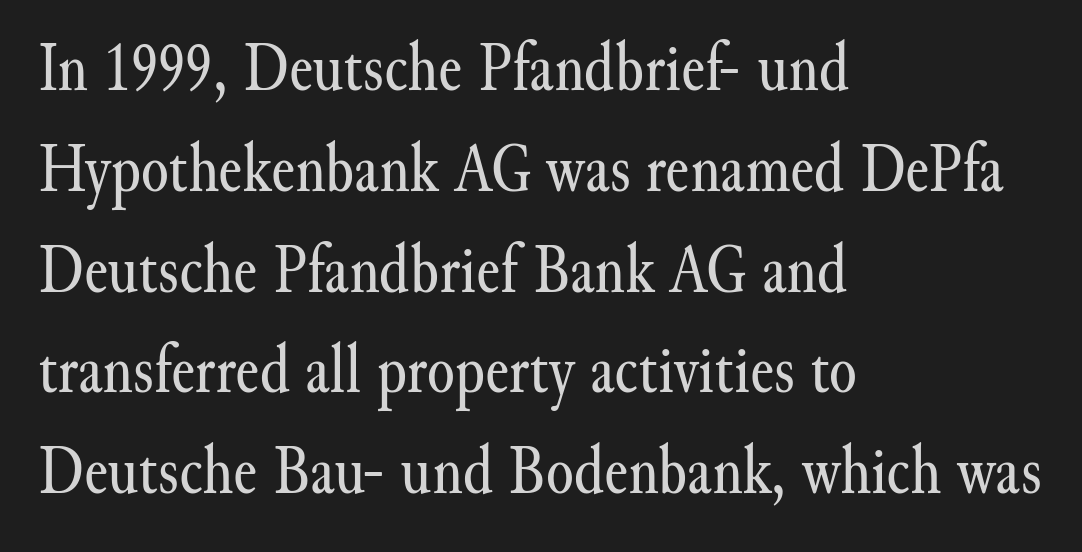
Font category for this specimen: serif. Just letters on the line, the space beneath them empty. Nobody touched the tracking dial on this one. Is this a heavy cut? Hardly; it is regular or lighter.
